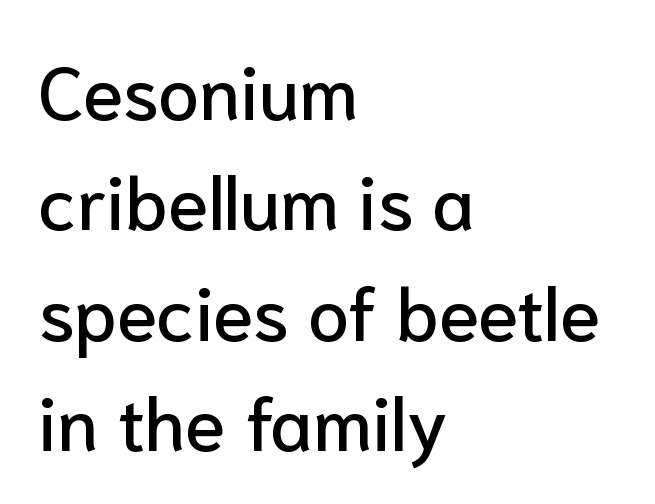
Q: Is the text italic (slanted)? A: No, it is upright.
Q: Is the typeface a serif or a sans-serif typeface? A: Sans-serif.
Q: Is the text underlined? A: No.
Q: How is the paragraph aligned? A: Left-aligned.
Q: Is the spacing between letters normal or unusually wide? A: Normal.
Q: Is the spacing between lines tight, normal or loose? A: Normal.
Q: Width (condensed, normal, or wide)? A: Normal.
Q: Stroke contrast? A: Low.
Q: x-height? A: Medium.
Q: Monospaced? A: No.
